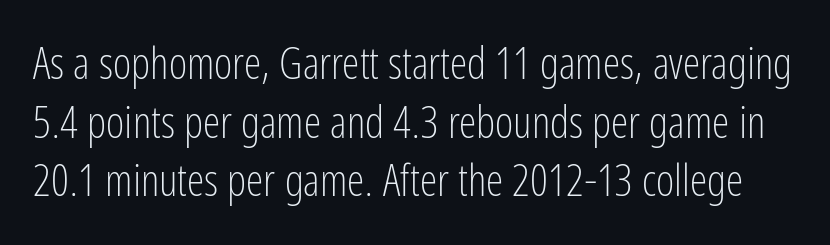
Each letter keeps its own natural width here, so spacing adapts to shape. Italic? Not at all — the glyphs are vertical. The passage shown stacks its lines at a standard gap. Font category for this specimen: sans-serif. Lines of text with bare space underneath. Glyph-to-glyph distance matches everyday printed text.
